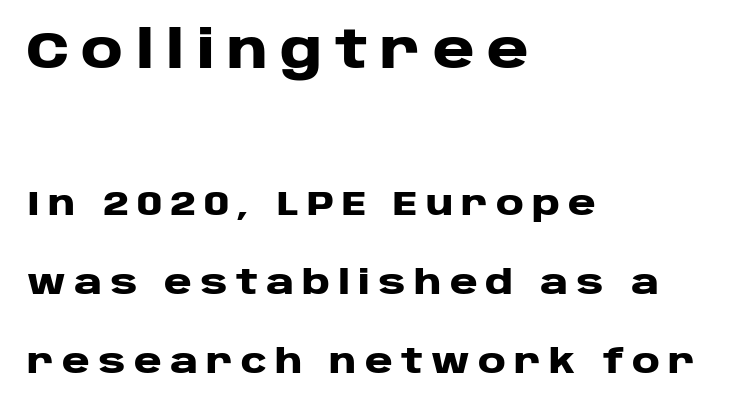
The image shows 51 px heavy, wide sans-serif type, upright; set left-aligned, loose line spacing (2.33x), unusually wide letter spacing (+0.24 em), not underlined; the first (top) block is 1.5x larger; low stroke contrast and a large x-height.
